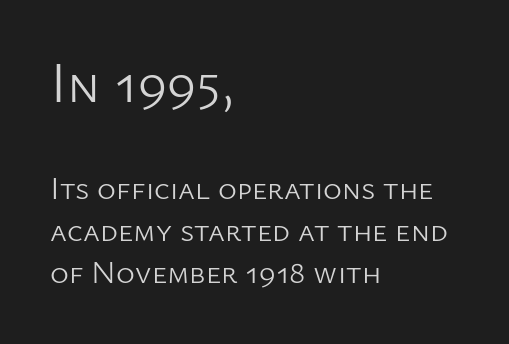
The image shows 56 px light sans-serif type, upright; set left-aligned, normal line spacing (1.32x), normal letter spacing, not underlined; the first (top) block is 1.75x larger; low stroke contrast and a medium x-height.
